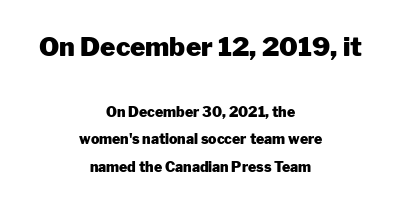
These two chunks differ in scale, with the top chunk taking the larger measure. A great deal of white space separates one row of letters from the next. Strong, thick strokes mark this as bold type. Teacher's note: observe the equal gaps on both sides — that is centered alignment.
